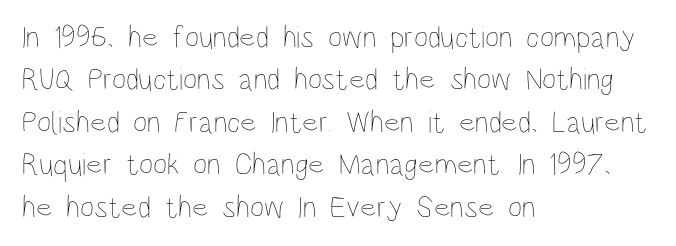
The image shows 31 px thin, condensed type, upright; set left-aligned, normal line spacing (1.37x), normal letter spacing, not underlined; low stroke contrast and a large x-height.
